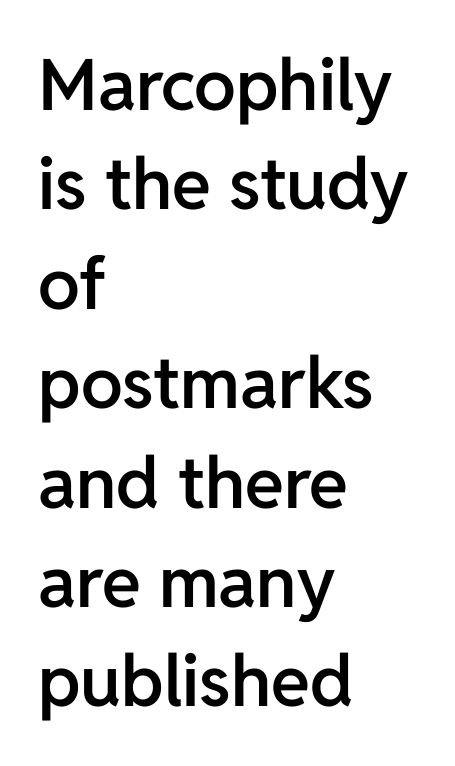
Q: Is the text bold? A: Semi-bold.
Q: Is the text italic (slanted)? A: No, it is upright.
Q: Is the typeface a serif or a sans-serif typeface? A: Sans-serif.
Q: Is the text underlined? A: No.
Q: How is the paragraph aligned? A: Left-aligned.
Q: Is the spacing between letters normal or unusually wide? A: Normal.
Q: Is the spacing between lines tight, normal or loose? A: Normal.
Q: Width (condensed, normal, or wide)? A: Normal.
Q: Stroke contrast? A: Low.
Q: x-height? A: Medium.
Q: Monospaced? A: No.
